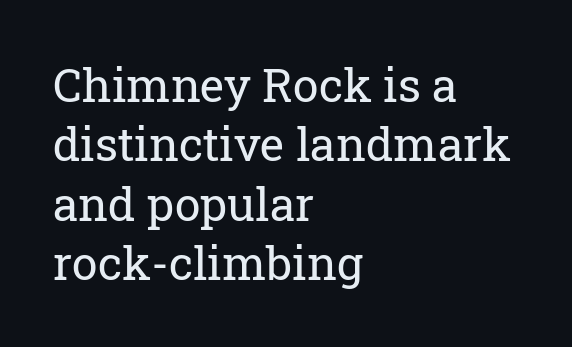
The letterforms sit at book weight or below. Designer's note — italics off, roman on. Normally led — the rows are evenly, conventionally spaced. You could not count columns in this text — the font is proportionally spaced. Letters rest on an invisible, unmarked baseline.
